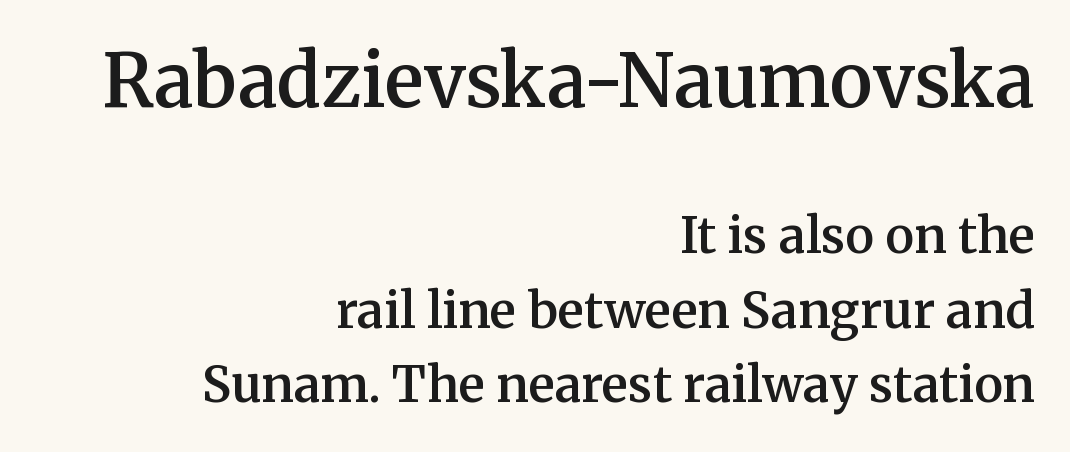
Inter-character spacing is left at the font's built-in metrics. The passage shown is typed in a proportional face where columns would drift. In terms of letterform style, serifs are clearly present. Which chunk is bigger? The first one — the top block dwarfs the bottom. These lines sit exactly where default settings would place them.
